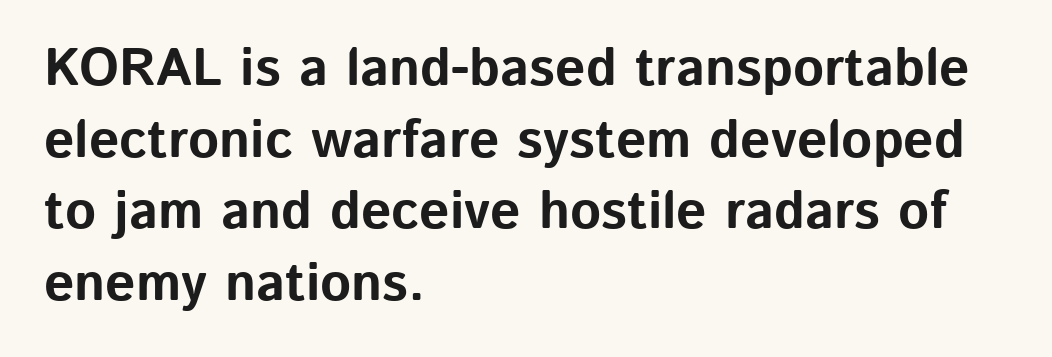
What's the leading like? Ordinary, nothing unusual. Posture: vertical. The rendering uses natural spacing where letterforms have individual widths. Does the weight exceed regular? Yes, all the way to bold. Is this a sans? Yes — the strokes have no serifs.
